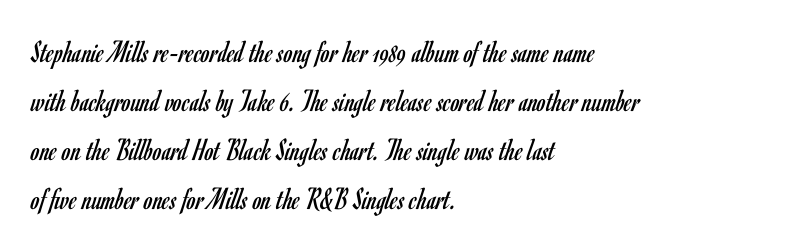
Q: Is the text bold? A: No.
Q: Is the text italic (slanted)? A: Yes.
Q: Is the typeface a serif or a sans-serif typeface? A: Sans-serif.
Q: Is the text underlined? A: No.
Q: How is the paragraph aligned? A: Left-aligned.
Q: Is the spacing between letters normal or unusually wide? A: Normal.
Q: Is the spacing between lines tight, normal or loose? A: Normal.
Q: Width (condensed, normal, or wide)? A: Condensed.
Q: Stroke contrast? A: Low.
Q: x-height? A: Small.
Q: Monospaced? A: No.
